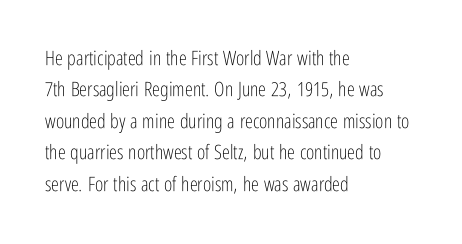
{"italic": "no", "bold": "no", "underline": "no", "align": "left", "line_spacing": "normal", "line_spacing_ratio": 1.57, "letter_spacing": "normal", "letter_spacing_em": 0.0, "glyph_px": 20}
